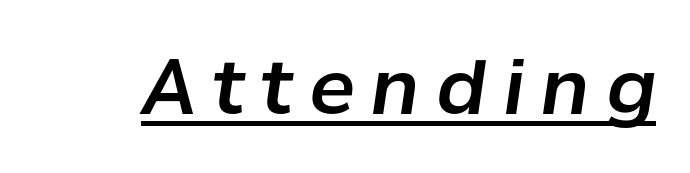
Q: Is the text italic (slanted)? A: Yes, it leans right by about 8 degrees.
Q: Is the text underlined? A: Yes.
Q: Is the spacing between letters normal or unusually wide? A: Unusually wide.
Q: Width (condensed, normal, or wide)? A: Normal.
Q: Stroke contrast? A: Low.
Q: x-height? A: Medium.
Q: Monospaced? A: No.
